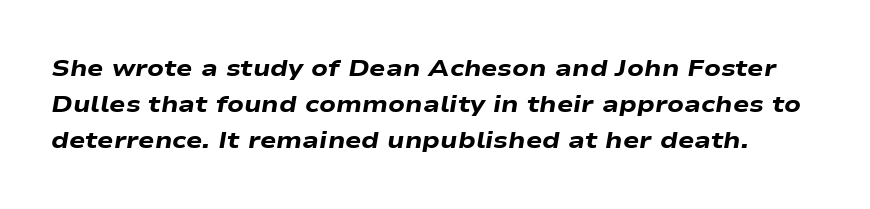
Q: Is the text bold? A: Yes.
Q: Is the text italic (slanted)? A: Yes, it leans right by about 9 degrees.
Q: Is the text underlined? A: No.
Q: Is the spacing between letters normal or unusually wide? A: Normal.
Q: Is the spacing between lines tight, normal or loose? A: Normal.
